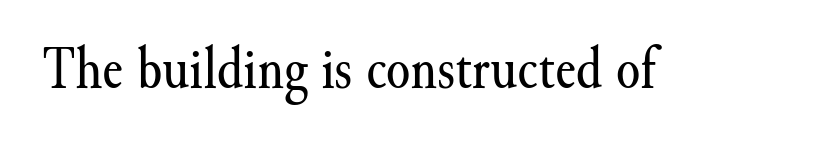
Q: Is the text bold? A: No.
Q: Is the text italic (slanted)? A: No, it is upright.
Q: Is the typeface a serif or a sans-serif typeface? A: Serif.
Q: Is the text underlined? A: No.
Q: Is the spacing between letters normal or unusually wide? A: Normal.
Q: Width (condensed, normal, or wide)? A: Normal.
Q: Stroke contrast? A: Medium.
Q: x-height? A: Small.
Q: Monospaced? A: No.
